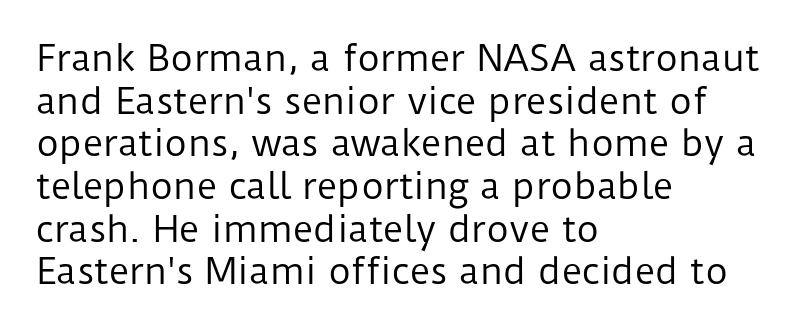
The image shows 35 px regular-weight sans-serif type, upright; set left-aligned, line spacing 1.22x, normal letter spacing, not underlined; low stroke contrast and a medium x-height.
